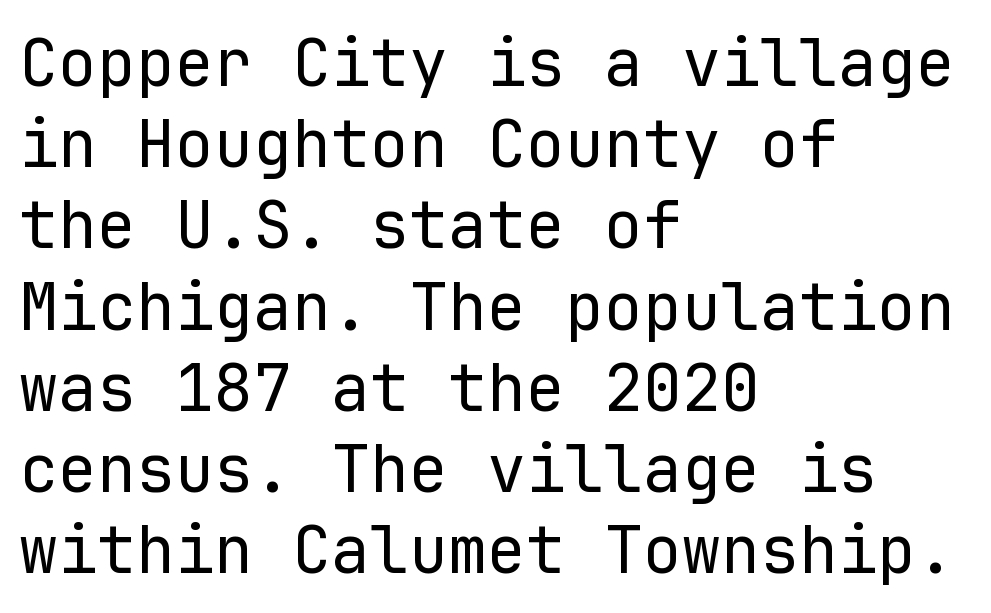
Q: Is the text bold? A: No.
Q: Is the text italic (slanted)? A: No, it is upright.
Q: Is the typeface a serif or a sans-serif typeface? A: Sans-serif.
Q: Is the text underlined? A: No.
Q: How is the paragraph aligned? A: Left-aligned.
Q: Is the spacing between letters normal or unusually wide? A: Normal.
Q: Is the spacing between lines tight, normal or loose? A: Normal.
Q: Width (condensed, normal, or wide)? A: Normal.
Q: Stroke contrast? A: Low.
Q: x-height? A: Medium.
Q: Monospaced? A: Yes.
